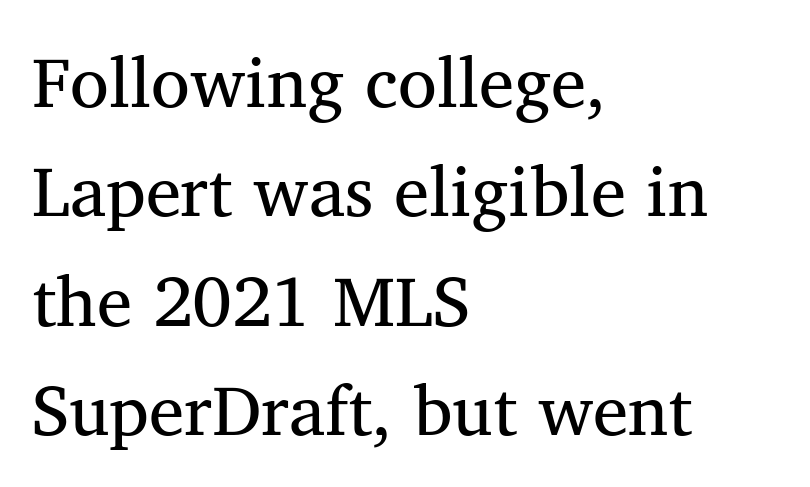
Q: Is the text bold? A: No.
Q: Is the typeface a serif or a sans-serif typeface? A: Serif.
Q: Is the text underlined? A: No.
Q: How is the paragraph aligned? A: Left-aligned.
Q: Is the spacing between letters normal or unusually wide? A: Normal.
Q: Is the spacing between lines tight, normal or loose? A: Normal.
Q: Width (condensed, normal, or wide)? A: Normal.
Q: Stroke contrast? A: Medium.
Q: x-height? A: Medium.
Q: Monospaced? A: No.
